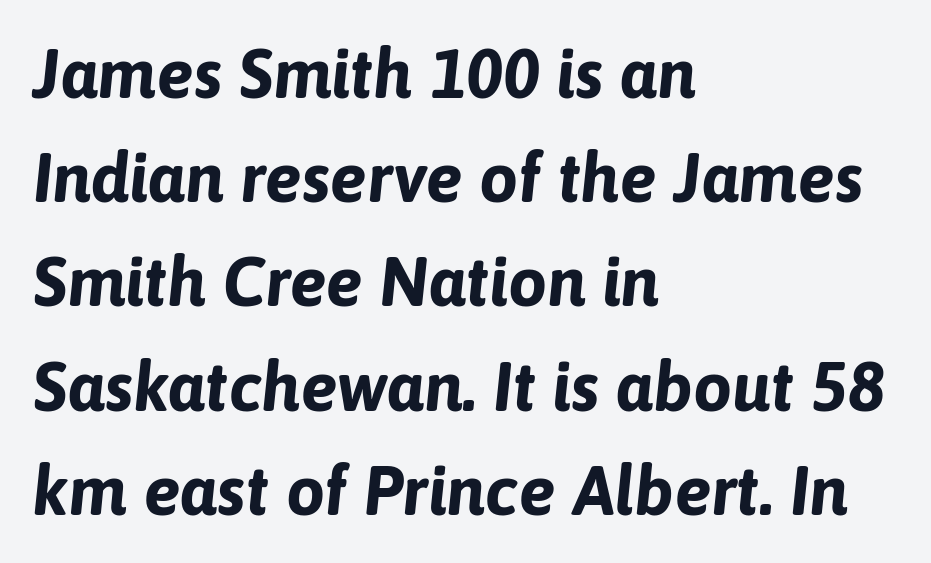
The image shows 69 px bold type, italic (leaning right); set left-aligned, normal line spacing (1.51x), normal letter spacing, not underlined; low stroke contrast and a medium x-height.
